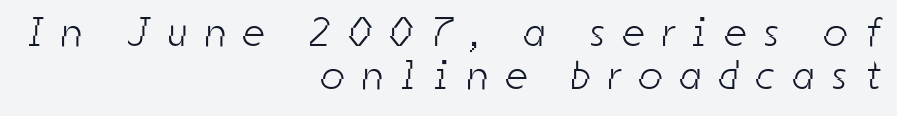
The image shows 41 px light, condensed sans-serif type; set right-aligned, tight line spacing (1.06x), unusually wide letter spacing (+0.45 em), not underlined; low stroke contrast and a medium x-height.
